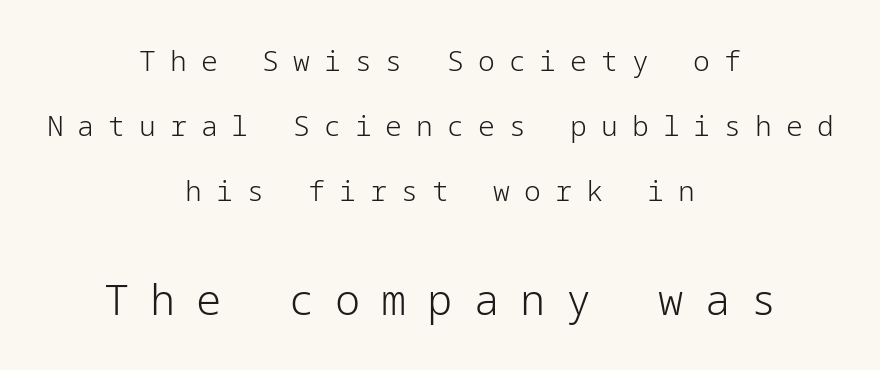
The image shows 42 px light sans-serif type, upright; set centered, loose line spacing (2.33x), unusually wide letter spacing (+0.5 em), not underlined; the second (bottom) block is 1.5x larger; low stroke contrast and a medium x-height.
